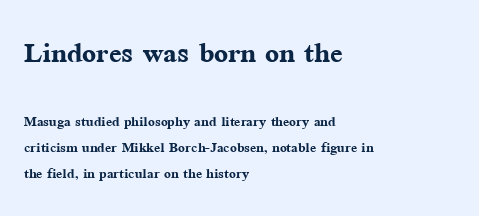
{"serif": "yes", "italic": "no", "bold": "yes", "weight": "semibold", "width": "normal", "stroke_contrast": "medium", "x_height": "medium", "monospaced": "no", "underline": "no", "align": "left", "line_spacing": "normal", "line_spacing_ratio": 1.45, "letter_spacing": "normal", "letter_spacing_em": 0.0, "larger_block": "first", "size_ratio": 2.06, "glyph_px": 37}
